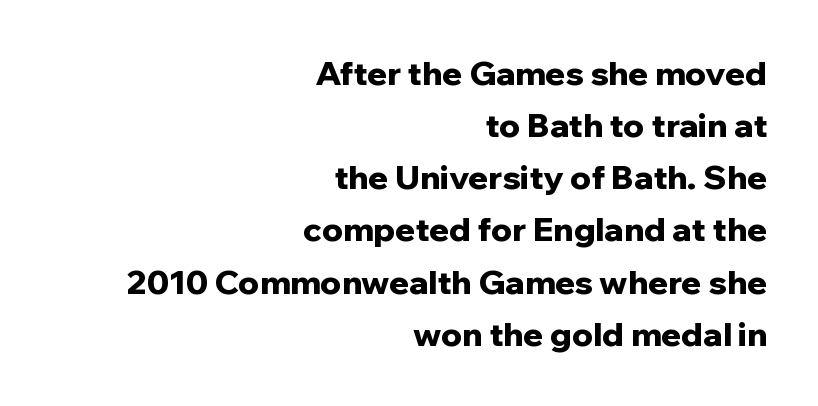
Q: Is the text bold? A: Yes.
Q: Is the text italic (slanted)? A: No, it is upright.
Q: Is the typeface a serif or a sans-serif typeface? A: Sans-serif.
Q: Is the text underlined? A: No.
Q: How is the paragraph aligned? A: Right-aligned.
Q: Is the spacing between letters normal or unusually wide? A: Normal.
Q: Is the spacing between lines tight, normal or loose? A: Normal.
Q: Width (condensed, normal, or wide)? A: Normal.
Q: Stroke contrast? A: Low.
Q: x-height? A: Medium.
Q: Monospaced? A: No.
